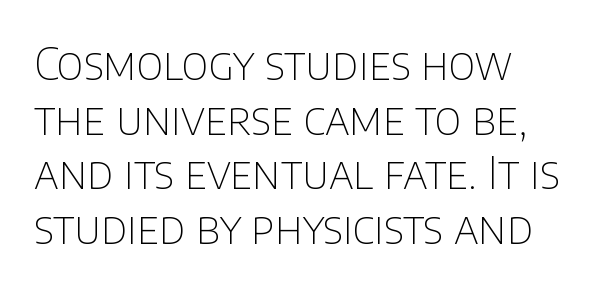
Q: Is the text bold? A: No.
Q: Is the text italic (slanted)? A: No, it is upright.
Q: Is the typeface a serif or a sans-serif typeface? A: Sans-serif.
Q: Is the text underlined? A: No.
Q: How is the paragraph aligned? A: Left-aligned.
Q: Is the spacing between letters normal or unusually wide? A: Normal.
Q: Width (condensed, normal, or wide)? A: Normal.
Q: Stroke contrast? A: Low.
Q: x-height? A: Large.
Q: Monospaced? A: No.
